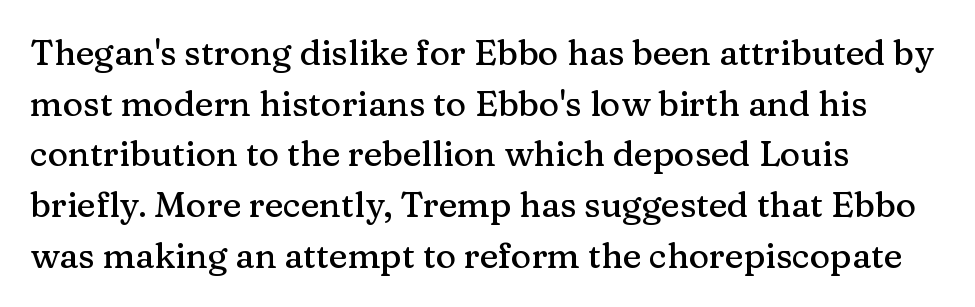
Interline gaps are of average width in this sample. Characters remain perfectly vertical along every line. These lines are composed in type with serifs. A bare baseline throughout the passage.
